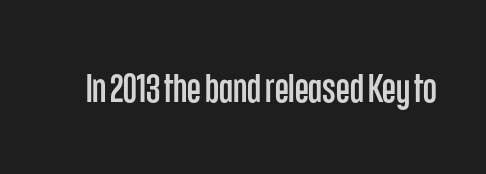
Decoration check: the copy has no underline. The face used here is a sans, in the tradition of grotesques and geometrics. This is roman type, the default non-slanted kind. Character widths vary here, with narrow letters taking less room than wide ones. Observe the ordinary spacing: letters are neighbours, not strangers.
